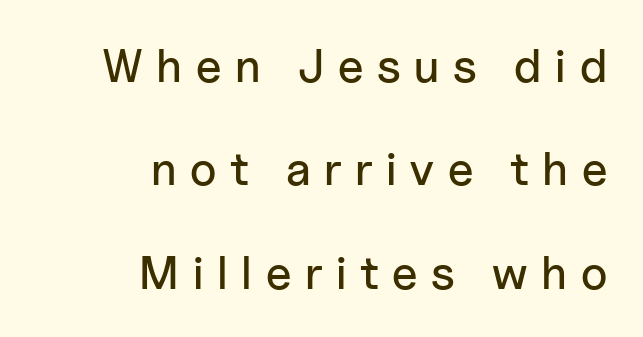
{"serif": "no", "italic": "no", "width": "normal", "stroke_contrast": "low", "x_height": "medium", "monospaced": "no", "underline": "no", "align": "right", "line_spacing": "loose", "line_spacing_ratio": 2.2, "letter_spacing": "wide", "letter_spacing_em": 0.29, "glyph_px": 47}
